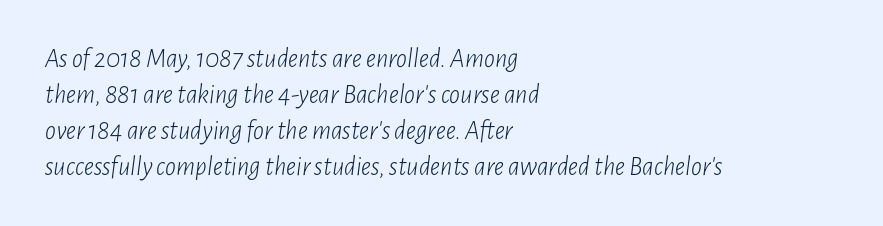
The image shows 27 px text type, italic (leaning right); set left-aligned, normal line spacing (1.33x), normal letter spacing, not underlined.
